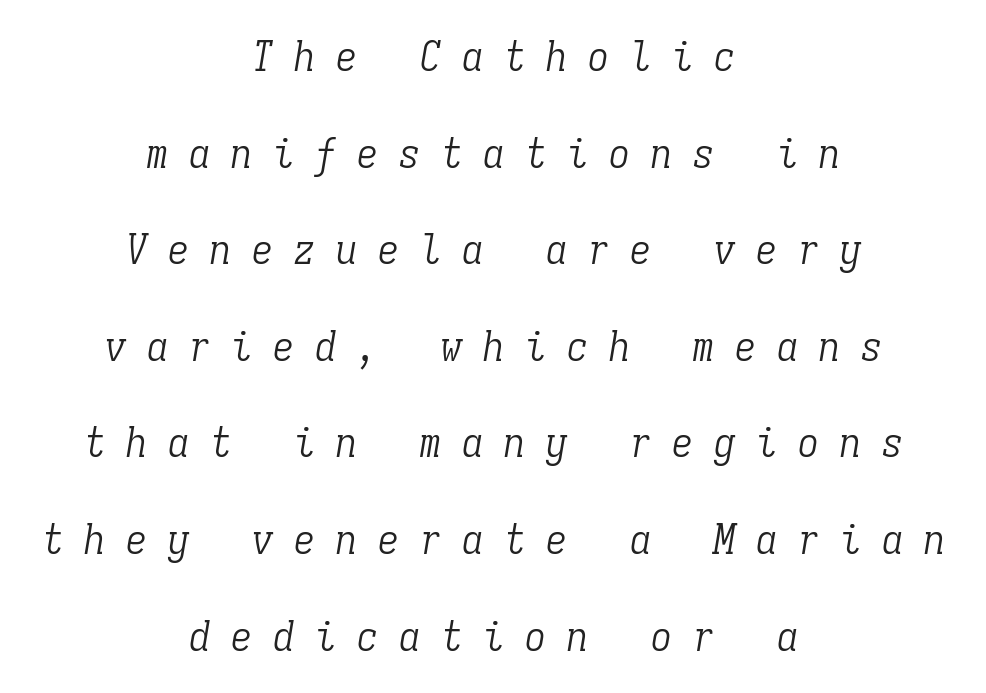
Q: Is the text bold? A: No.
Q: Is the text italic (slanted)? A: Yes, it leans right by about 9 degrees.
Q: Is the typeface a serif or a sans-serif typeface? A: Serif.
Q: Is the text underlined? A: No.
Q: How is the paragraph aligned? A: Centered.
Q: Is the spacing between letters normal or unusually wide? A: Unusually wide.
Q: Is the spacing between lines tight, normal or loose? A: Loose.
Q: Width (condensed, normal, or wide)? A: Condensed.
Q: Stroke contrast? A: Low.
Q: x-height? A: Medium.
Q: Monospaced? A: Yes.
